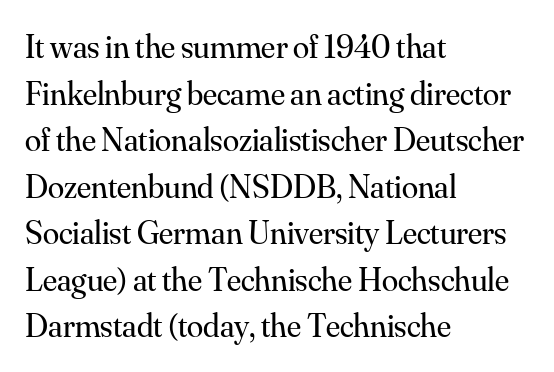
Q: Is the text bold? A: No.
Q: Is the text italic (slanted)? A: No, it is upright.
Q: Is the typeface a serif or a sans-serif typeface? A: Serif.
Q: Is the text underlined? A: No.
Q: How is the paragraph aligned? A: Left-aligned.
Q: Is the spacing between letters normal or unusually wide? A: Normal.
Q: Is the spacing between lines tight, normal or loose? A: Normal.
Q: Width (condensed, normal, or wide)? A: Normal.
Q: Stroke contrast? A: Medium.
Q: x-height? A: Small.
Q: Monospaced? A: No.
